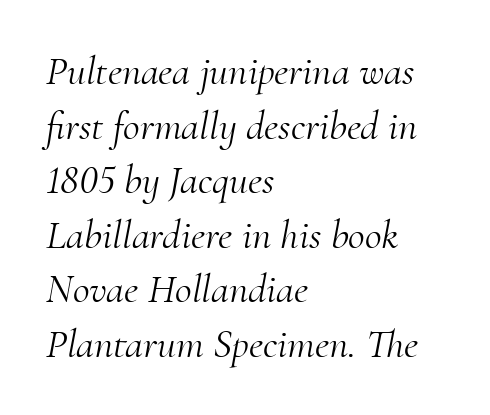
Q: Is the text bold? A: No.
Q: Is the text italic (slanted)? A: Yes, it leans right by about 10 degrees.
Q: Is the typeface a serif or a sans-serif typeface? A: Serif.
Q: Is the text underlined? A: No.
Q: How is the paragraph aligned? A: Left-aligned.
Q: Is the spacing between letters normal or unusually wide? A: Normal.
Q: Is the spacing between lines tight, normal or loose? A: Normal.
Q: Width (condensed, normal, or wide)? A: Normal.
Q: Stroke contrast? A: Medium.
Q: x-height? A: Small.
Q: Monospaced? A: No.
